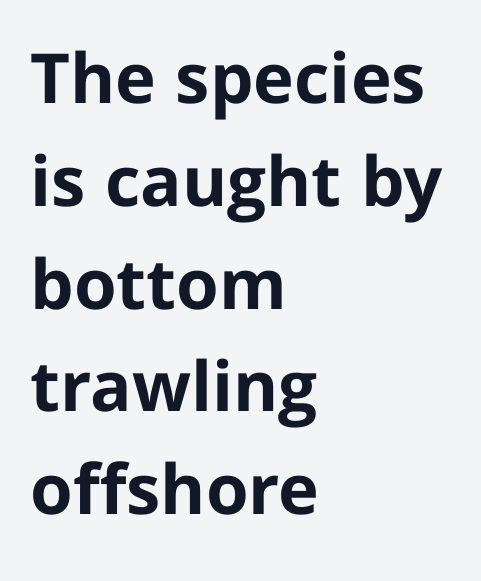
Is the block centered? No — it sits flush against the left margin. Words float on clear page, feet unadorned. The passage shown is emphatically bold. Notice how the stems are strictly vertical — no italics here. A typesetter would call this proportional, since set widths differ per character. Vertical spacing — default.
